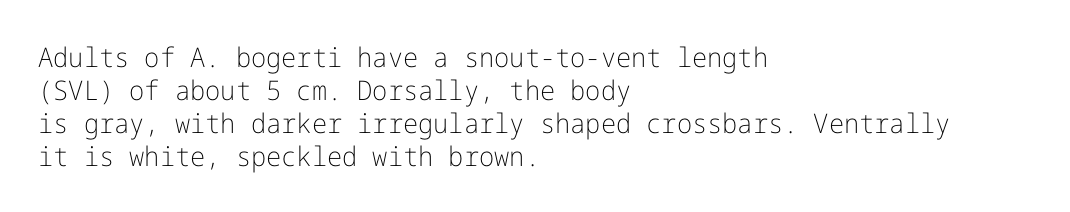
Q: Is the text bold? A: No.
Q: Is the text italic (slanted)? A: No, it is upright.
Q: Is the text underlined? A: No.
Q: How is the paragraph aligned? A: Left-aligned.
Q: Is the spacing between letters normal or unusually wide? A: Normal.
